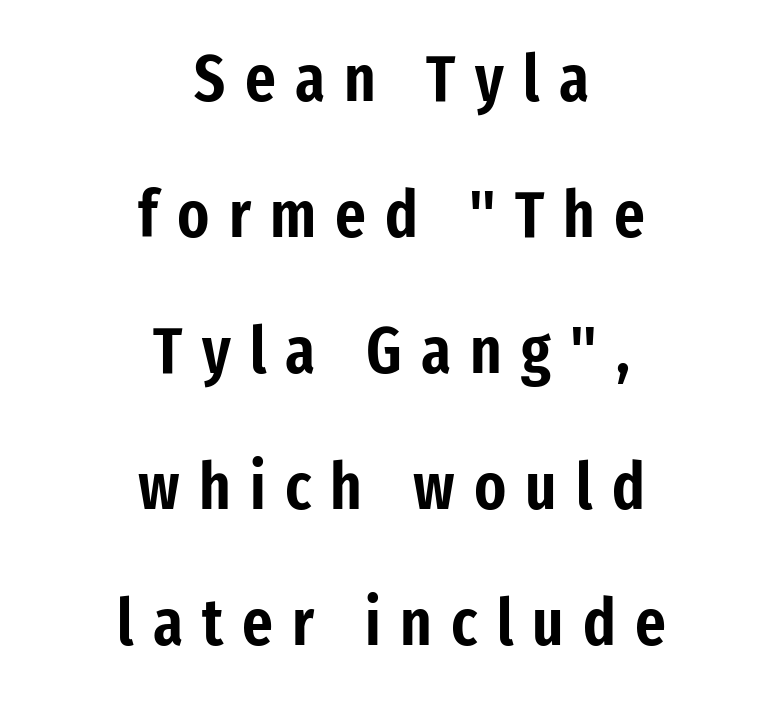
Q: Is the text italic (slanted)? A: No, it is upright.
Q: Is the typeface a serif or a sans-serif typeface? A: Sans-serif.
Q: Is the text underlined? A: No.
Q: How is the paragraph aligned? A: Centered.
Q: Is the spacing between letters normal or unusually wide? A: Unusually wide.
Q: Is the spacing between lines tight, normal or loose? A: Loose.
Q: Width (condensed, normal, or wide)? A: Condensed.
Q: Stroke contrast? A: Low.
Q: x-height? A: Medium.
Q: Monospaced? A: No.
